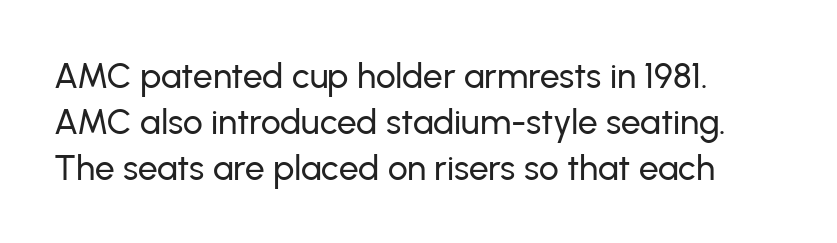
{"serif": "no", "italic": "no", "width": "normal", "stroke_contrast": "low", "x_height": "medium", "monospaced": "no", "underline": "no", "align": "left", "line_spacing": "normal", "line_spacing_ratio": 1.31, "letter_spacing": "normal", "letter_spacing_em": 0.0, "glyph_px": 35}
